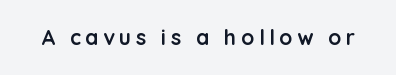
Q: Is the text bold? A: Yes.
Q: Is the text italic (slanted)? A: No, it is upright.
Q: Is the text underlined? A: No.
Q: Is the spacing between letters normal or unusually wide? A: Unusually wide.
